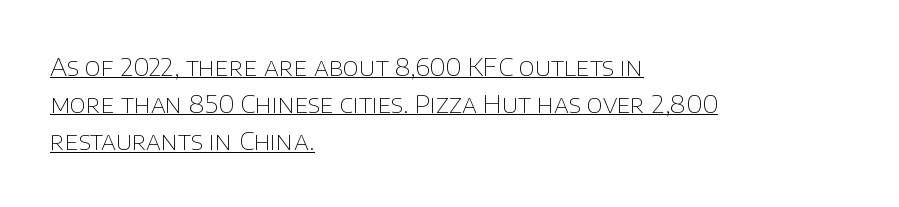
The image shows 25 px text type, upright; set left-aligned, normal line spacing (1.49x), normal letter spacing, underlined.
